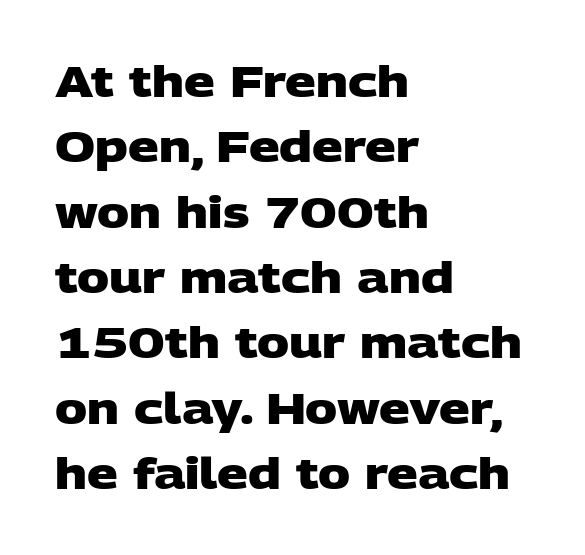
{"serif": "no", "bold": "yes", "weight": "heavy", "width": "wide", "stroke_contrast": "low", "x_height": "large", "monospaced": "no", "underline": "no", "align": "left", "line_spacing": "normal", "line_spacing_ratio": 1.52, "letter_spacing": "normal", "letter_spacing_em": 0.0, "glyph_px": 43}
